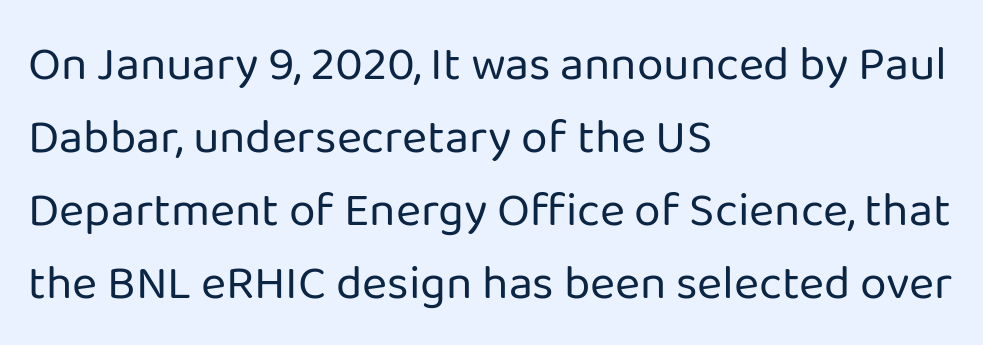
{"serif": "no", "italic": "no", "bold": "no", "weight": "regular", "width": "normal", "stroke_contrast": "low", "x_height": "medium", "monospaced": "no", "underline": "no", "align": "left", "line_spacing": "normal", "line_spacing_ratio": 1.52, "letter_spacing": "normal", "letter_spacing_em": 0.0, "glyph_px": 48}
